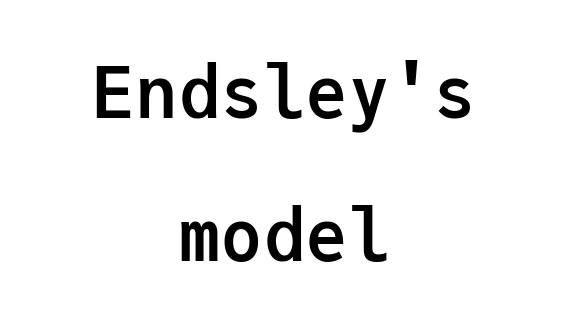
Monospaced: the letters line up in strict vertical columns. Words float on clear page, feet unadorned. Compared with typical body copy, the letter spacing here is the same. Nothing sits at the stroke ends, so this counts as sans-serif. In CSS terms this would be text-align: center.
